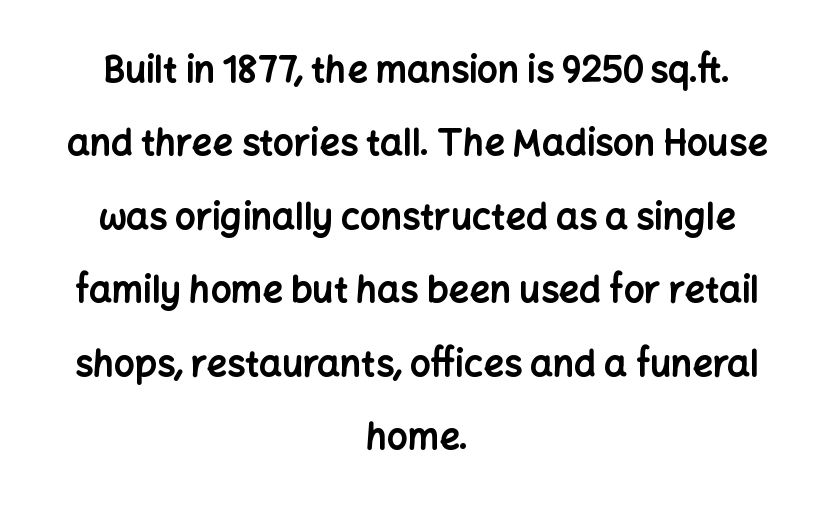
{"serif": "no", "italic": "no", "bold": "yes", "weight": "bold", "width": "normal", "stroke_contrast": "low", "x_height": "medium", "monospaced": "no", "underline": "no", "align": "center", "line_spacing": "loose", "line_spacing_ratio": 2.04, "letter_spacing": "normal", "letter_spacing_em": 0.0, "glyph_px": 36}
